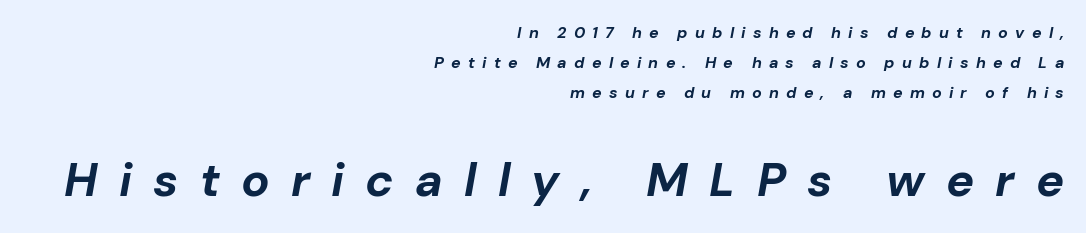
The image shows 47 px bold type, italic (leaning right); set right-aligned, line spacing 1.86x, unusually wide letter spacing (+0.45 em), not underlined; the second (bottom) block is 2.94x larger; low stroke contrast and a medium x-height.
